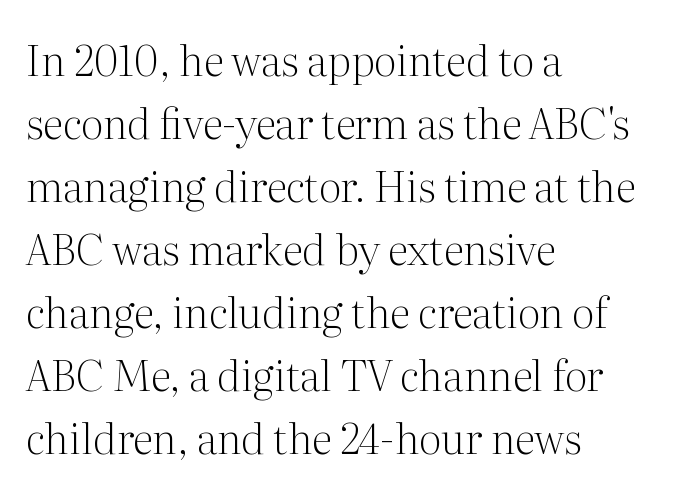
Q: Is the text bold? A: No.
Q: Is the text italic (slanted)? A: No, it is upright.
Q: Is the typeface a serif or a sans-serif typeface? A: Serif.
Q: Is the text underlined? A: No.
Q: How is the paragraph aligned? A: Left-aligned.
Q: Is the spacing between letters normal or unusually wide? A: Normal.
Q: Is the spacing between lines tight, normal or loose? A: Normal.
Q: Width (condensed, normal, or wide)? A: Normal.
Q: Stroke contrast? A: Medium.
Q: x-height? A: Medium.
Q: Monospaced? A: No.
